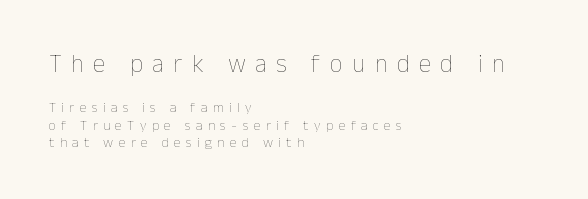
Q: Is the text bold? A: No.
Q: Is the text italic (slanted)? A: No, it is upright.
Q: Is the text underlined? A: No.
Q: How is the paragraph aligned? A: Left-aligned.
Q: Is the spacing between letters normal or unusually wide? A: Unusually wide.
Q: Which block of text is set in a larger size, the first (top) or the second (bottom)? A: The first (top) one.
